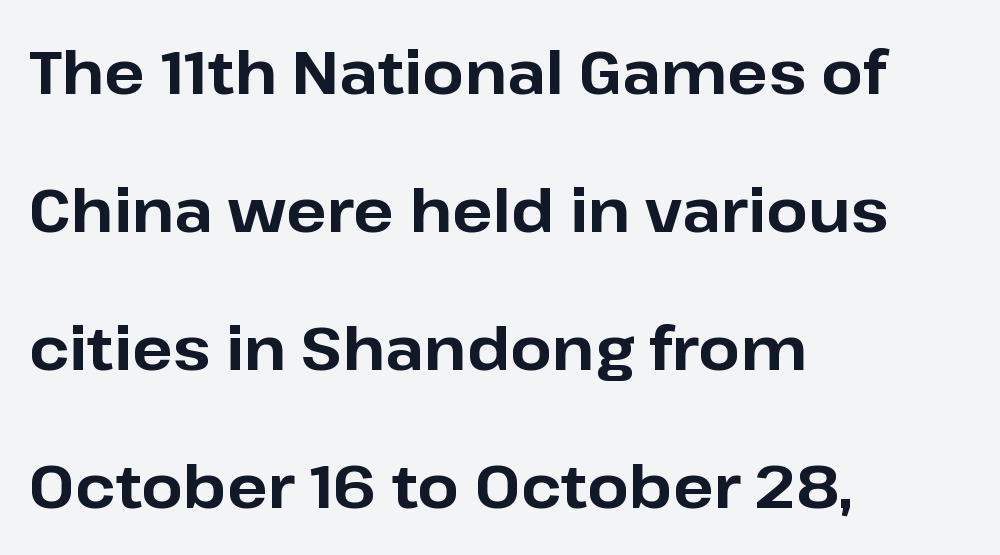
Q: Is the text bold? A: Yes.
Q: Is the text italic (slanted)? A: No, it is upright.
Q: Is the typeface a serif or a sans-serif typeface? A: Sans-serif.
Q: Is the text underlined? A: No.
Q: How is the paragraph aligned? A: Left-aligned.
Q: Is the spacing between letters normal or unusually wide? A: Normal.
Q: Is the spacing between lines tight, normal or loose? A: Loose.
Q: Width (condensed, normal, or wide)? A: Normal.
Q: Stroke contrast? A: Low.
Q: x-height? A: Medium.
Q: Monospaced? A: No.
